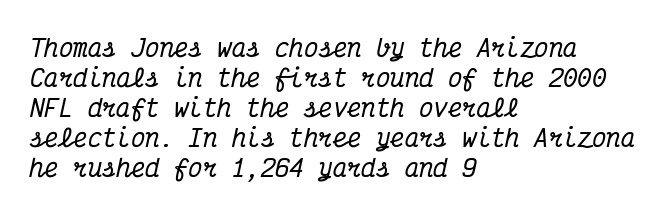
Q: Is the text italic (slanted)? A: Yes, it leans right by about 12 degrees.
Q: Is the text underlined? A: No.
Q: How is the paragraph aligned? A: Left-aligned.
Q: Is the spacing between letters normal or unusually wide? A: Normal.
Q: Is the spacing between lines tight, normal or loose? A: Normal.
